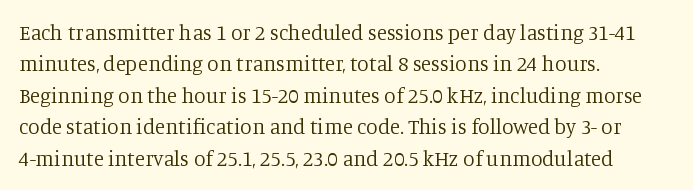
Q: Is the text bold? A: No.
Q: Is the text italic (slanted)? A: No, it is upright.
Q: Is the text underlined? A: No.
Q: How is the paragraph aligned? A: Left-aligned.
Q: Is the spacing between letters normal or unusually wide? A: Normal.
Q: Is the spacing between lines tight, normal or loose? A: Normal.
